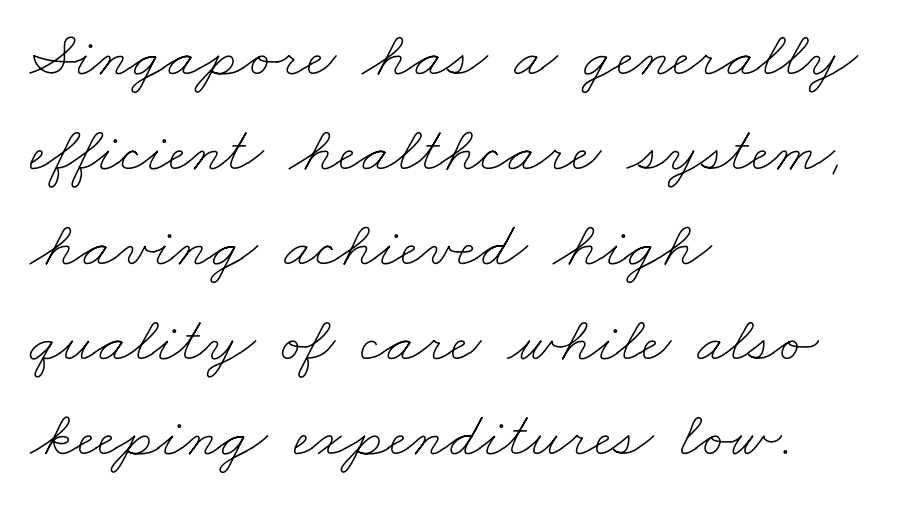
{"bold": "no", "weight": "thin", "width": "wide", "stroke_contrast": "low", "x_height": "small", "monospaced": "no", "underline": "no", "align": "left", "line_spacing": "normal", "line_spacing_ratio": 1.46, "letter_spacing": "normal", "letter_spacing_em": 0.0, "glyph_px": 65}
